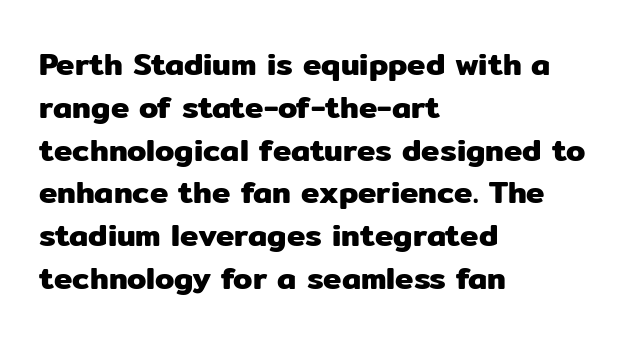
Q: Is the text italic (slanted)? A: No, it is upright.
Q: Is the typeface a serif or a sans-serif typeface? A: Sans-serif.
Q: Is the text underlined? A: No.
Q: How is the paragraph aligned? A: Left-aligned.
Q: Is the spacing between letters normal or unusually wide? A: Normal.
Q: Is the spacing between lines tight, normal or loose? A: Normal.
Q: Width (condensed, normal, or wide)? A: Normal.
Q: Stroke contrast? A: Low.
Q: x-height? A: Medium.
Q: Monospaced? A: No.
